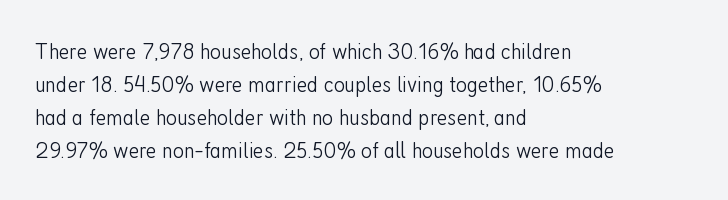
{"italic": "no", "bold": "no", "underline": "no", "align": "left", "line_spacing": "normal", "line_spacing_ratio": 1.38, "letter_spacing": "normal", "letter_spacing_em": 0.0, "glyph_px": 24}
